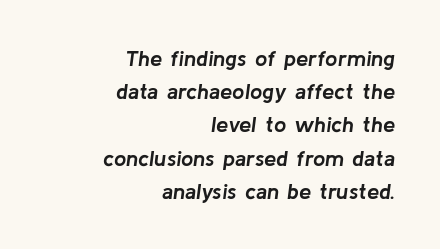
Q: Is the text bold? A: Yes.
Q: Is the text italic (slanted)? A: Yes, it leans right by about 8 degrees.
Q: Is the text underlined? A: No.
Q: How is the paragraph aligned? A: Right-aligned.
Q: Is the spacing between letters normal or unusually wide? A: Normal.
Q: Is the spacing between lines tight, normal or loose? A: Normal.
